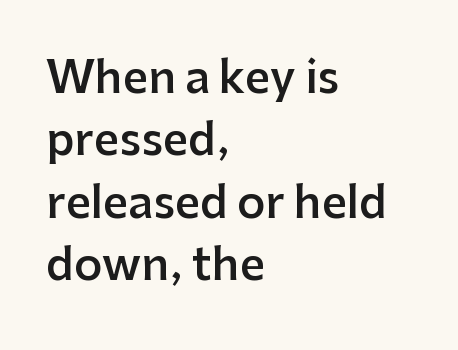
{"serif": "no", "italic": "no", "bold": "semi", "weight": "semibold", "width": "normal", "stroke_contrast": "low", "x_height": "medium", "monospaced": "no", "underline": "no", "align": "left", "line_spacing": "normal", "line_spacing_ratio": 1.42, "letter_spacing": "normal", "letter_spacing_em": 0.0, "glyph_px": 44}
